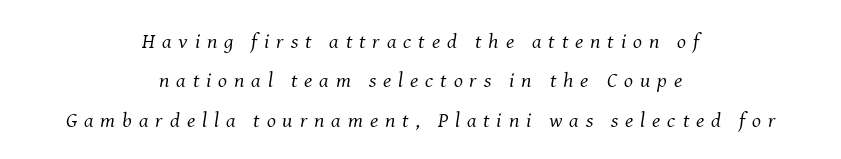
{"italic": "yes", "lean": "right", "slant_degrees": 8, "bold": "no", "underline": "no", "align": "center", "line_spacing_ratio": 1.87, "letter_spacing": "wide", "letter_spacing_em": 0.33, "glyph_px": 21}
